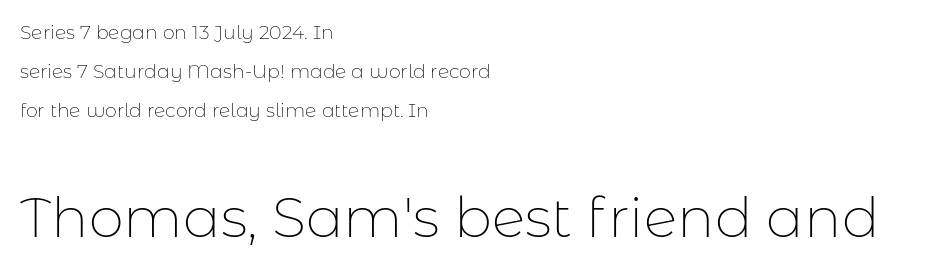
Q: Is the text bold? A: No.
Q: Is the text italic (slanted)? A: No, it is upright.
Q: Is the typeface a serif or a sans-serif typeface? A: Sans-serif.
Q: Is the text underlined? A: No.
Q: How is the paragraph aligned? A: Left-aligned.
Q: Is the spacing between letters normal or unusually wide? A: Normal.
Q: Is the spacing between lines tight, normal or loose? A: Loose.
Q: Which block of text is set in a larger size, the first (top) or the second (bottom)? A: The second (bottom) one.
Q: Width (condensed, normal, or wide)? A: Normal.
Q: Stroke contrast? A: Low.
Q: x-height? A: Medium.
Q: Monospaced? A: No.
